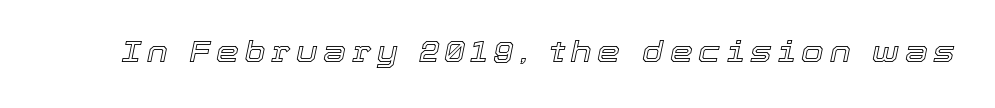
{"italic": "yes", "lean": "right", "slant_degrees": 12, "width": "normal", "x_height": "medium", "monospaced": "no", "underline": "no", "letter_spacing": "wide", "letter_spacing_em": 0.2, "glyph_px": 29}
